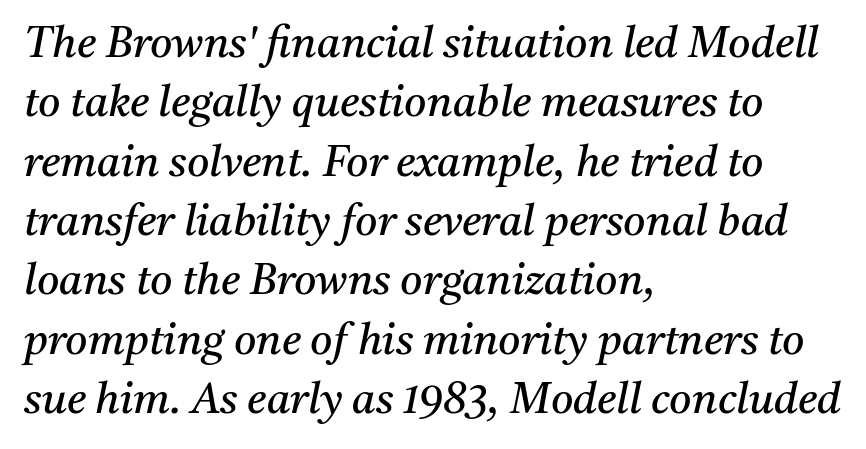
The image shows 43 px regular-weight serif type, italic (leaning right); set left-aligned, normal line spacing (1.38x), normal letter spacing, not underlined; medium stroke contrast and a medium x-height.
